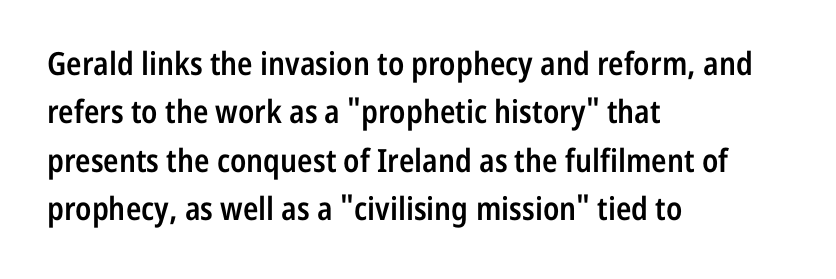
The image shows 32 px semibold, condensed sans-serif type, upright; set left-aligned, normal line spacing (1.51x), normal letter spacing, not underlined; low stroke contrast and a medium x-height.
